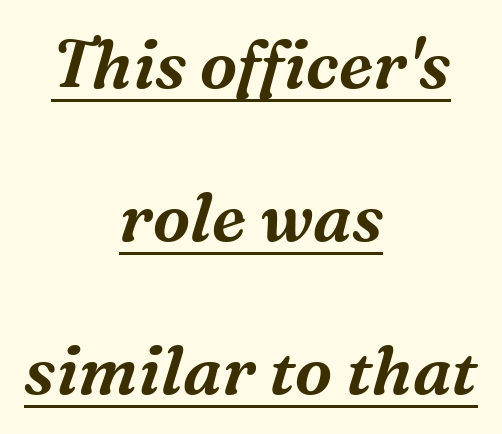
{"serif": "yes", "italic": "yes", "lean": "right", "slant_degrees": 16, "width": "normal", "stroke_contrast": "medium", "x_height": "medium", "monospaced": "no", "underline": "yes", "align": "center", "line_spacing": "loose", "line_spacing_ratio": 2.28, "letter_spacing": "normal", "letter_spacing_em": 0.0, "glyph_px": 67}
